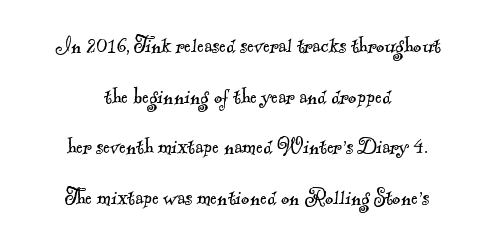
{"bold": "no", "underline": "no", "align": "center", "line_spacing": "loose", "line_spacing_ratio": 2.03, "letter_spacing": "normal", "letter_spacing_em": 0.0, "glyph_px": 25}
